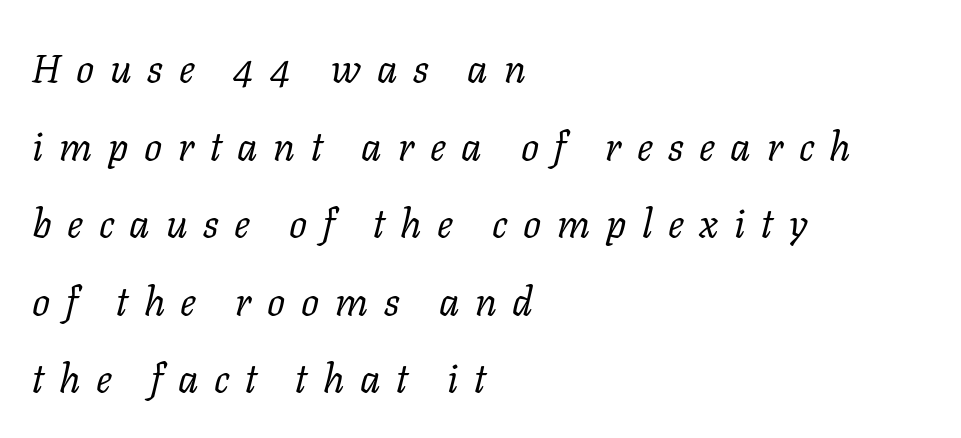
Q: Is the text bold? A: No.
Q: Is the text italic (slanted)? A: Yes, it leans right by about 11 degrees.
Q: Is the typeface a serif or a sans-serif typeface? A: Serif.
Q: Is the text underlined? A: No.
Q: How is the paragraph aligned? A: Left-aligned.
Q: Is the spacing between letters normal or unusually wide? A: Unusually wide.
Q: Is the spacing between lines tight, normal or loose? A: Loose.
Q: Width (condensed, normal, or wide)? A: Normal.
Q: Stroke contrast? A: Low.
Q: x-height? A: Medium.
Q: Monospaced? A: No.
